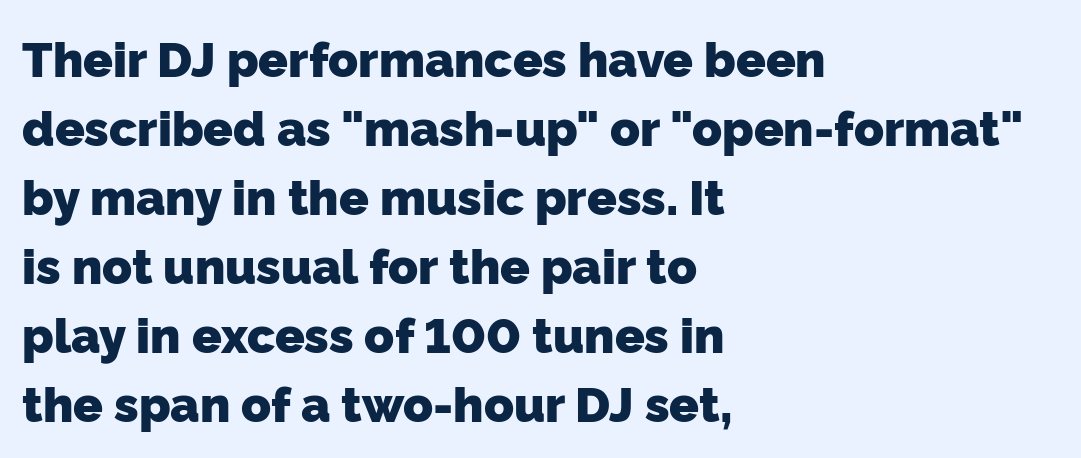
Q: Is the text bold? A: Yes.
Q: Is the typeface a serif or a sans-serif typeface? A: Sans-serif.
Q: Is the text underlined? A: No.
Q: How is the paragraph aligned? A: Left-aligned.
Q: Is the spacing between letters normal or unusually wide? A: Normal.
Q: Is the spacing between lines tight, normal or loose? A: Normal.
Q: Width (condensed, normal, or wide)? A: Normal.
Q: Stroke contrast? A: Low.
Q: x-height? A: Medium.
Q: Monospaced? A: No.
